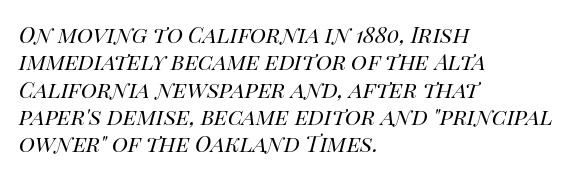
{"italic": "yes", "lean": "right", "slant_degrees": 14, "bold": "no", "underline": "no", "align": "left", "line_spacing_ratio": 1.24, "letter_spacing": "normal", "letter_spacing_em": 0.0, "glyph_px": 22}
